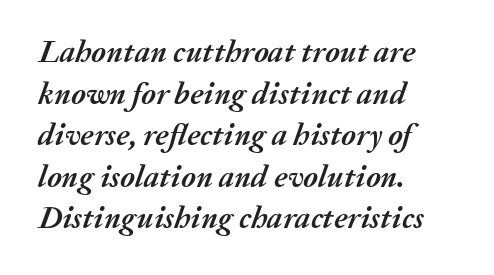
Note the varied advance widths — an 'i' is clearly narrower than an 'm'. Any mark beneath the type? The region is blank. In terms of letterspacing, this is plain default setting. Interline gaps are of average width in this sample. Emphasis by weight is at full strength: bold. Layout note: lines flush left.
